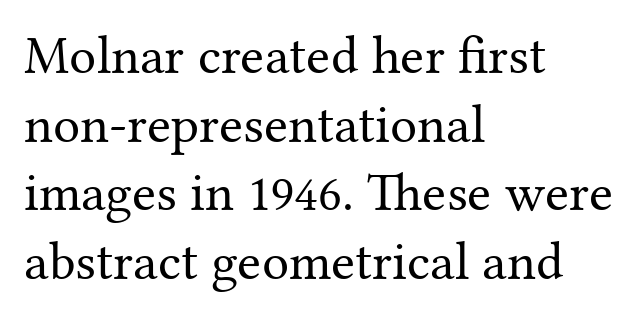
Q: Is the text bold? A: No.
Q: Is the text italic (slanted)? A: No, it is upright.
Q: Is the typeface a serif or a sans-serif typeface? A: Serif.
Q: Is the text underlined? A: No.
Q: How is the paragraph aligned? A: Left-aligned.
Q: Is the spacing between letters normal or unusually wide? A: Normal.
Q: Is the spacing between lines tight, normal or loose? A: Normal.
Q: Width (condensed, normal, or wide)? A: Normal.
Q: Stroke contrast? A: Medium.
Q: x-height? A: Medium.
Q: Monospaced? A: No.
